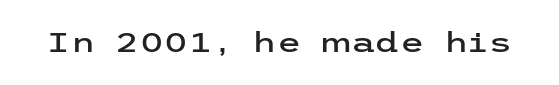
Tracking value appears to be zero — textbook default spacing. These lines are composed in type without serifs. Does the lettering tilt? It doesn't — this is upright. Unmarked baselines from the first word to the last.
